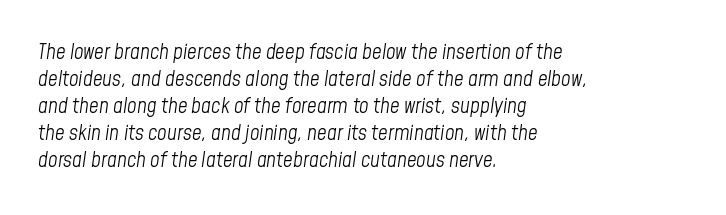
The image shows 21 px text type, italic (leaning right); set left-aligned, normal line spacing (1.29x), normal letter spacing, not underlined.
